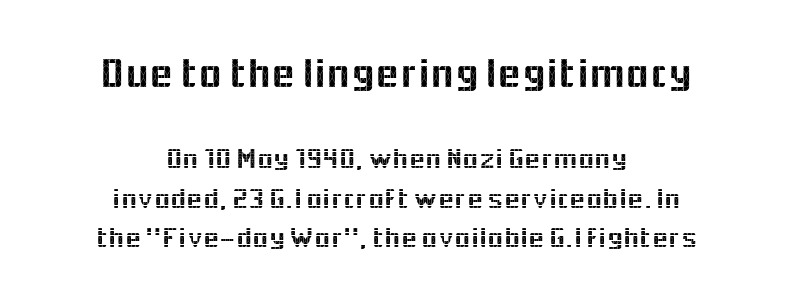
{"serif": "no", "italic": "no", "width": "normal", "x_height": "medium", "monospaced": "no", "underline": "no", "align": "center", "line_spacing": "normal", "line_spacing_ratio": 1.35, "letter_spacing": "normal", "letter_spacing_em": 0.0, "larger_block": "first", "size_ratio": 1.48, "glyph_px": 43}
